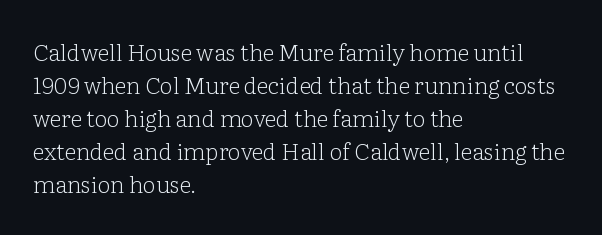
Q: Is the text bold? A: No.
Q: Is the text italic (slanted)? A: No, it is upright.
Q: Is the text underlined? A: No.
Q: How is the paragraph aligned? A: Left-aligned.
Q: Is the spacing between letters normal or unusually wide? A: Normal.
Q: Is the spacing between lines tight, normal or loose? A: Normal.
